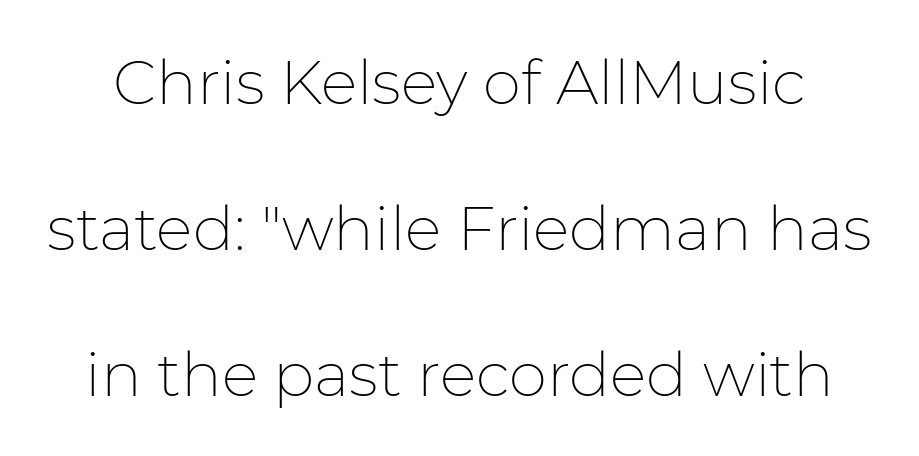
The image shows 61 px thin sans-serif type, upright; set loose line spacing (2.39x), normal letter spacing, not underlined; low stroke contrast and a medium x-height.
